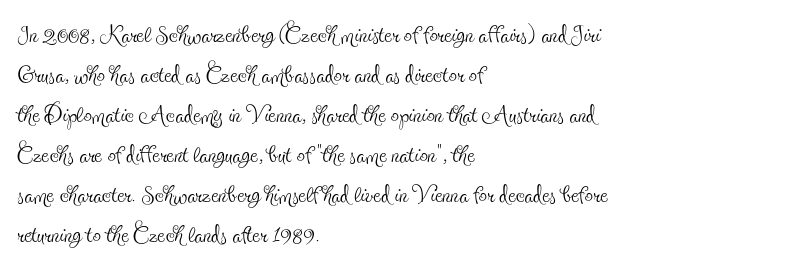
Q: Is the text bold? A: No.
Q: Is the typeface a serif or a sans-serif typeface? A: Serif.
Q: Is the text underlined? A: No.
Q: How is the paragraph aligned? A: Left-aligned.
Q: Is the spacing between letters normal or unusually wide? A: Normal.
Q: Width (condensed, normal, or wide)? A: Condensed.
Q: x-height? A: Small.
Q: Monospaced? A: No.
